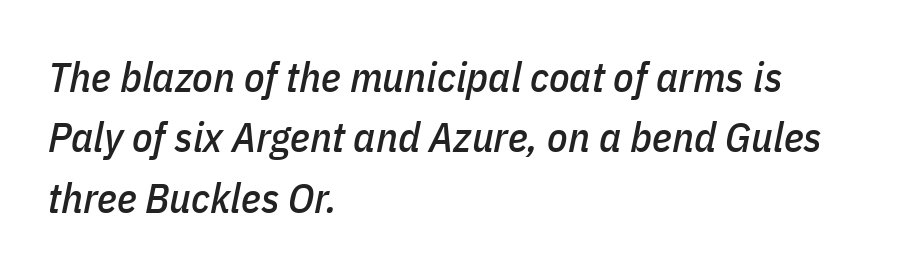
The image shows 42 px condensed type, italic (leaning right); set left-aligned, normal line spacing (1.44x), normal letter spacing, not underlined; low stroke contrast and a medium x-height.
